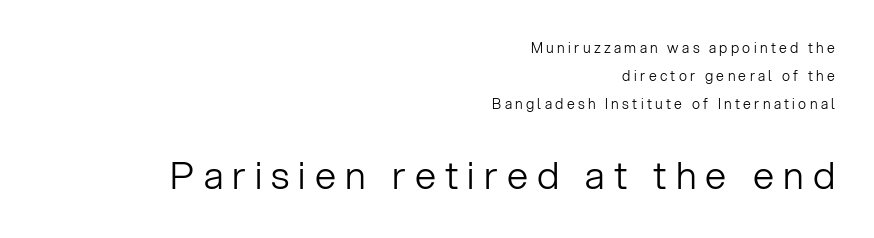
Q: Is the text bold? A: No.
Q: Is the text italic (slanted)? A: No, it is upright.
Q: Is the typeface a serif or a sans-serif typeface? A: Sans-serif.
Q: Is the text underlined? A: No.
Q: How is the paragraph aligned? A: Right-aligned.
Q: Is the spacing between letters normal or unusually wide? A: Unusually wide.
Q: Is the spacing between lines tight, normal or loose? A: Loose.
Q: Which block of text is set in a larger size, the first (top) or the second (bottom)? A: The second (bottom) one.
Q: Width (condensed, normal, or wide)? A: Normal.
Q: Stroke contrast? A: Low.
Q: x-height? A: Medium.
Q: Monospaced? A: No.
